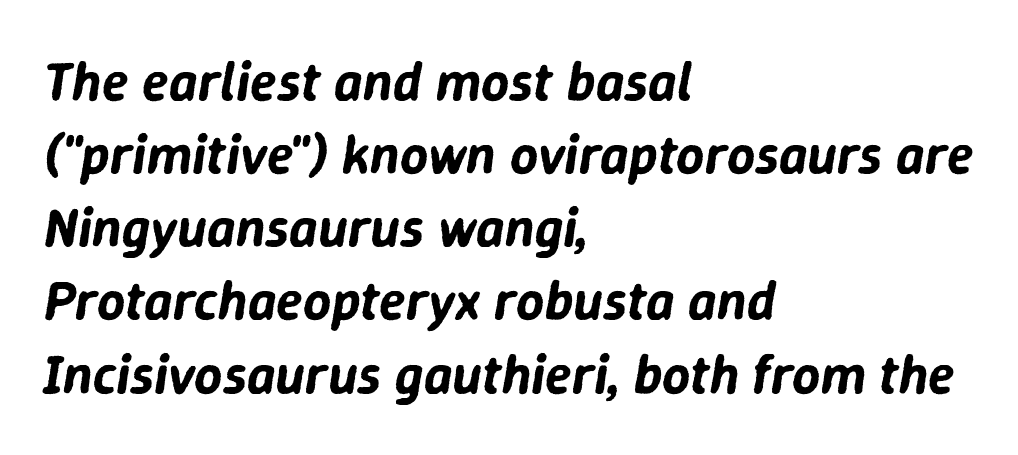
The image shows 55 px text type, italic (leaning right); set left-aligned, normal line spacing (1.33x), normal letter spacing, not underlined; low stroke contrast and a medium x-height.
